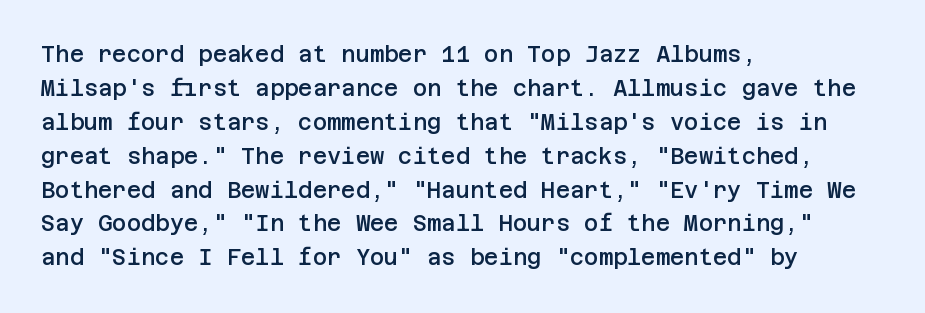
{"italic": "no", "bold": "semi", "underline": "no", "align": "left", "line_spacing": "normal", "line_spacing_ratio": 1.54, "letter_spacing": "normal", "letter_spacing_em": 0.0, "glyph_px": 22}
